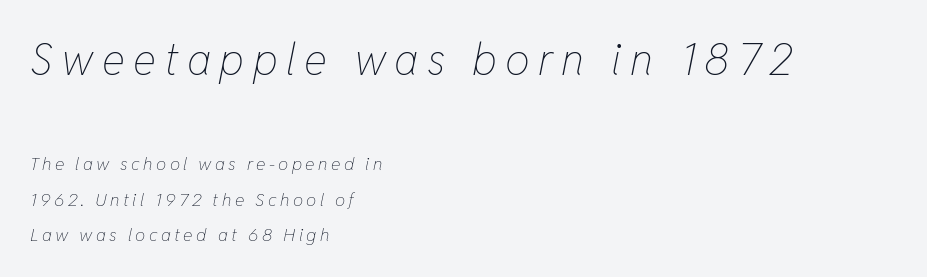
The rendering applies a slant to the glyphs. Ink coverage per letter is moderate at most. Unmarked baselines from the first word to the last. Do the characters align in a grid? No, the font is proportional.
